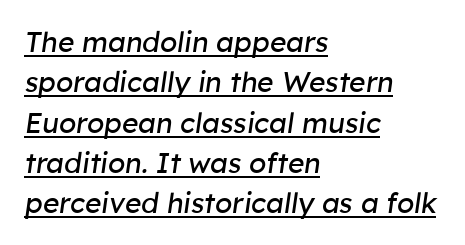
Q: Is the text bold? A: No.
Q: Is the text italic (slanted)? A: Yes, it leans right by about 8 degrees.
Q: Is the text underlined? A: Yes.
Q: How is the paragraph aligned? A: Left-aligned.
Q: Is the spacing between letters normal or unusually wide? A: Normal.
Q: Is the spacing between lines tight, normal or loose? A: Normal.
Q: Width (condensed, normal, or wide)? A: Normal.
Q: Stroke contrast? A: Low.
Q: x-height? A: Medium.
Q: Monospaced? A: No.
